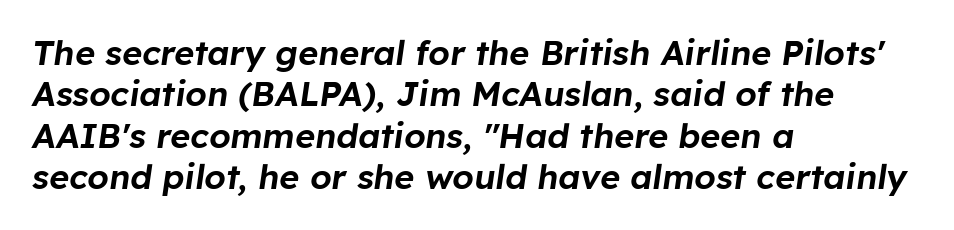
The image shows 34 px text type, italic (leaning right); set left-aligned, line spacing 1.22x, normal letter spacing, not underlined; low stroke contrast and a medium x-height.
